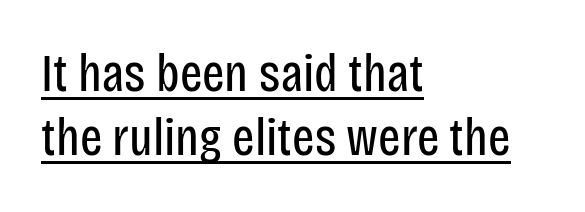
{"serif": "no", "italic": "no", "bold": "no", "weight": "regular", "width": "condensed", "stroke_contrast": "low", "x_height": "large", "monospaced": "no", "underline": "yes", "align": "left", "line_spacing_ratio": 1.21, "letter_spacing": "normal", "letter_spacing_em": 0.0, "glyph_px": 53}
